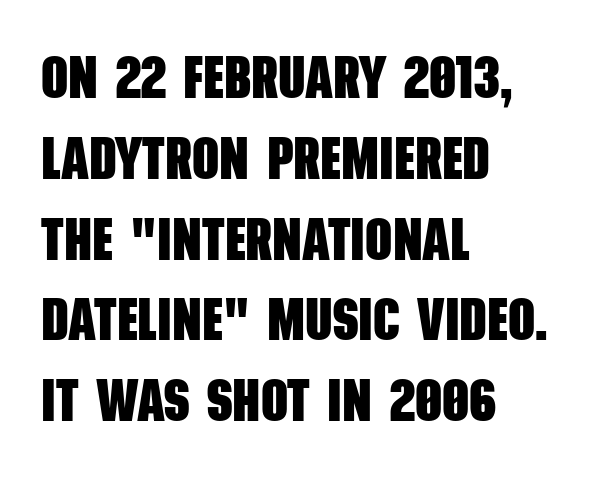
{"serif": "no", "bold": "yes", "weight": "heavy", "width": "condensed", "stroke_contrast": "low", "x_height": "large", "monospaced": "no", "underline": "no", "align": "left", "line_spacing": "normal", "line_spacing_ratio": 1.37, "letter_spacing": "normal", "letter_spacing_em": 0.0, "glyph_px": 59}
